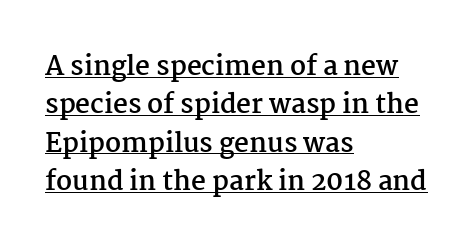
The image shows 26 px bold type, upright; set left-aligned, normal line spacing (1.48x), normal letter spacing, underlined.
